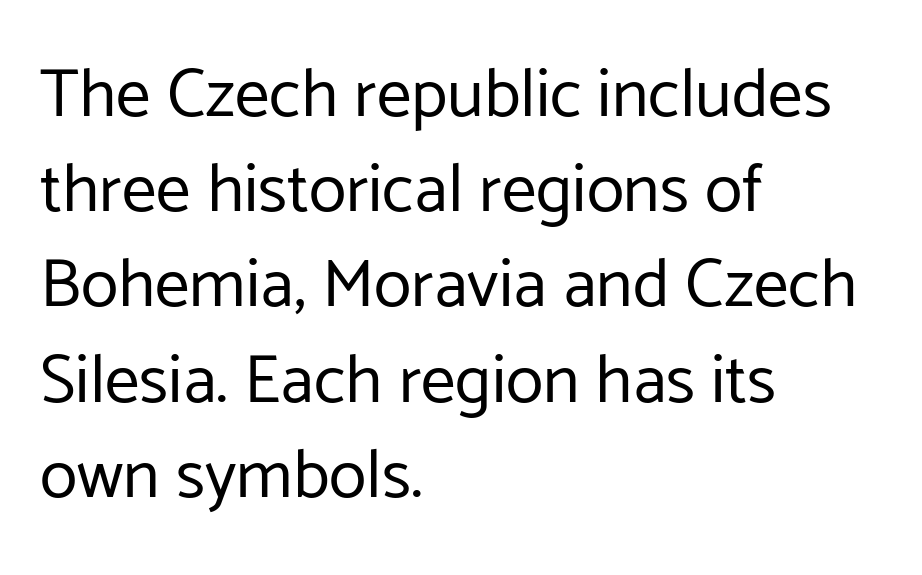
This sample uses plain, unmodified letter spacing. Ordinary non-slanted type is in use. Each stroke keeps to a modest, everyday thickness or less. Each new line begins a customary step beneath the previous one. Nobody drew a line under any word here.
